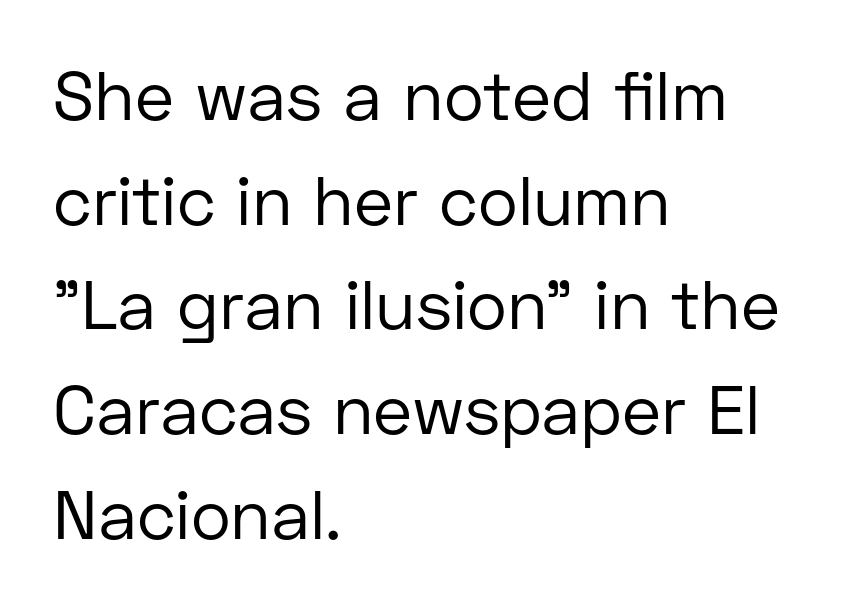
Check where the strokes stop: nothing finishes them off — pure sans. The words here are not underlined. These lines were composed using upright roman letters. Is this a fixed-width face? No — the glyphs have proportional, varying widths. The face used here is rendered with its standard letterfit. Vertical stems look standard width or narrower in stroke.
